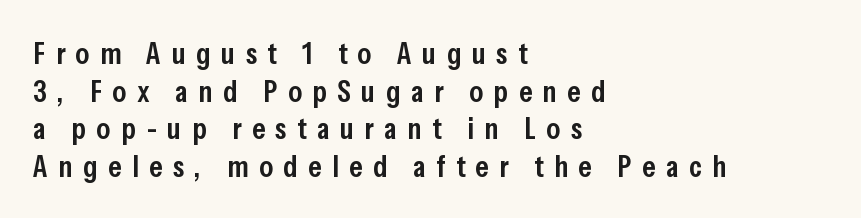
{"serif": "no", "italic": "no", "bold": "semi", "weight": "semibold", "width": "condensed", "stroke_contrast": "low", "x_height": "medium", "monospaced": "no", "underline": "no", "align": "left", "line_spacing_ratio": 1.21, "letter_spacing": "wide", "letter_spacing_em": 0.34, "glyph_px": 31}
